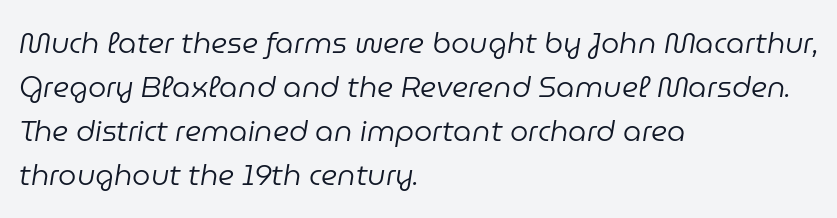
The image shows 29 px regular-weight type, italic (leaning right); set left-aligned, normal line spacing (1.52x), normal letter spacing, not underlined; low stroke contrast and a medium x-height.
